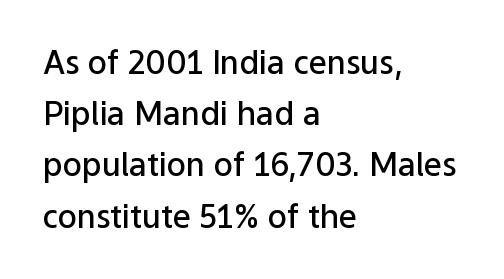
The image shows 32 px semibold sans-serif type, upright; set left-aligned, normal line spacing (1.6x), normal letter spacing, not underlined; low stroke contrast and a medium x-height.
